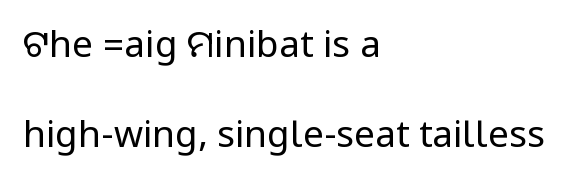
Reading down the block, your eye returns to a fixed left position each line. Rows of type keep a wide berth in the vertical direction. Quick note: underline off. Type style note: lacks serifs.
